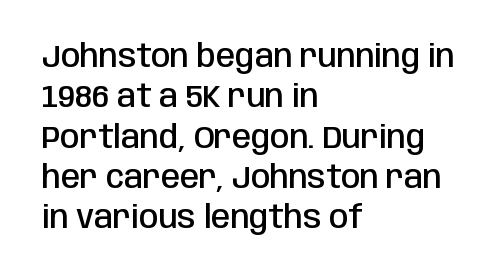
The image shows 31 px semibold, condensed sans-serif type, upright; set left-aligned, normal line spacing (1.3x), normal letter spacing, not underlined; low stroke contrast and a large x-height.
